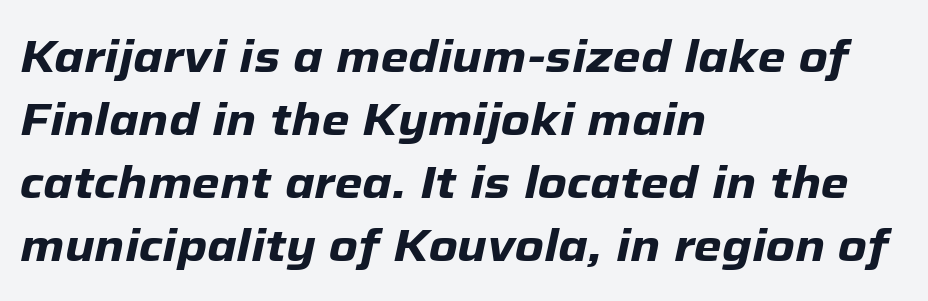
The image shows 45 px heavy type, italic (leaning right); set left-aligned, normal line spacing (1.4x), normal letter spacing, not underlined; low stroke contrast and a medium x-height.
